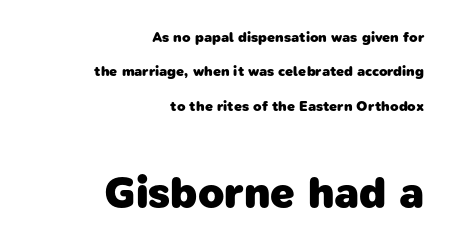
Q: Is the text bold? A: Yes.
Q: Is the typeface a serif or a sans-serif typeface? A: Sans-serif.
Q: Is the text underlined? A: No.
Q: How is the paragraph aligned? A: Right-aligned.
Q: Is the spacing between letters normal or unusually wide? A: Normal.
Q: Is the spacing between lines tight, normal or loose? A: Loose.
Q: Which block of text is set in a larger size, the first (top) or the second (bottom)? A: The second (bottom) one.
Q: Width (condensed, normal, or wide)? A: Normal.
Q: Stroke contrast? A: Low.
Q: x-height? A: Medium.
Q: Monospaced? A: No.
